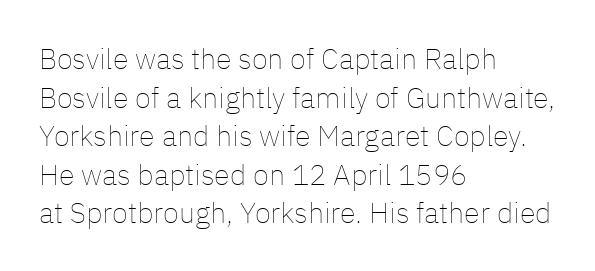
Q: Is the text bold? A: No.
Q: Is the text italic (slanted)? A: No, it is upright.
Q: Is the text underlined? A: No.
Q: How is the paragraph aligned? A: Left-aligned.
Q: Is the spacing between letters normal or unusually wide? A: Normal.
Q: Is the spacing between lines tight, normal or loose? A: Normal.
Q: Width (condensed, normal, or wide)? A: Normal.
Q: Stroke contrast? A: Low.
Q: x-height? A: Medium.
Q: Monospaced? A: No.
